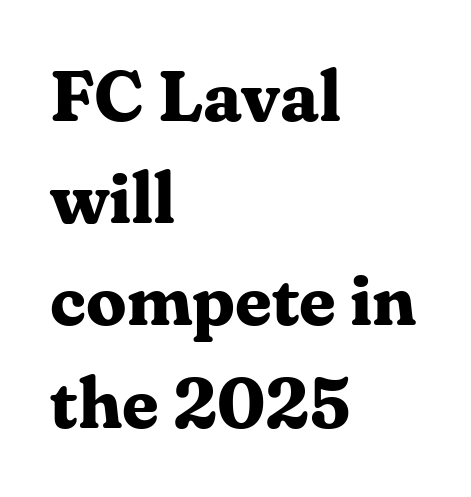
The image shows 72 px bold serif type, upright; set left-aligned, normal line spacing (1.42x), normal letter spacing, not underlined; medium stroke contrast and a medium x-height.
